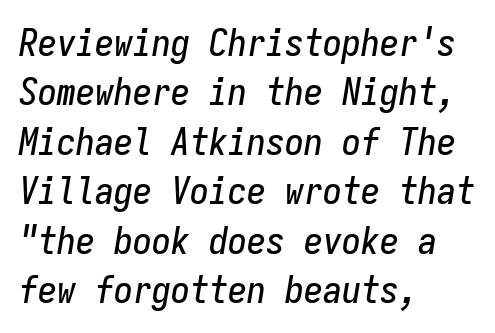
The image shows 38 px condensed type, italic (leaning right), monospaced; set left-aligned, normal line spacing (1.3x), normal letter spacing, not underlined; low stroke contrast and a medium x-height.
